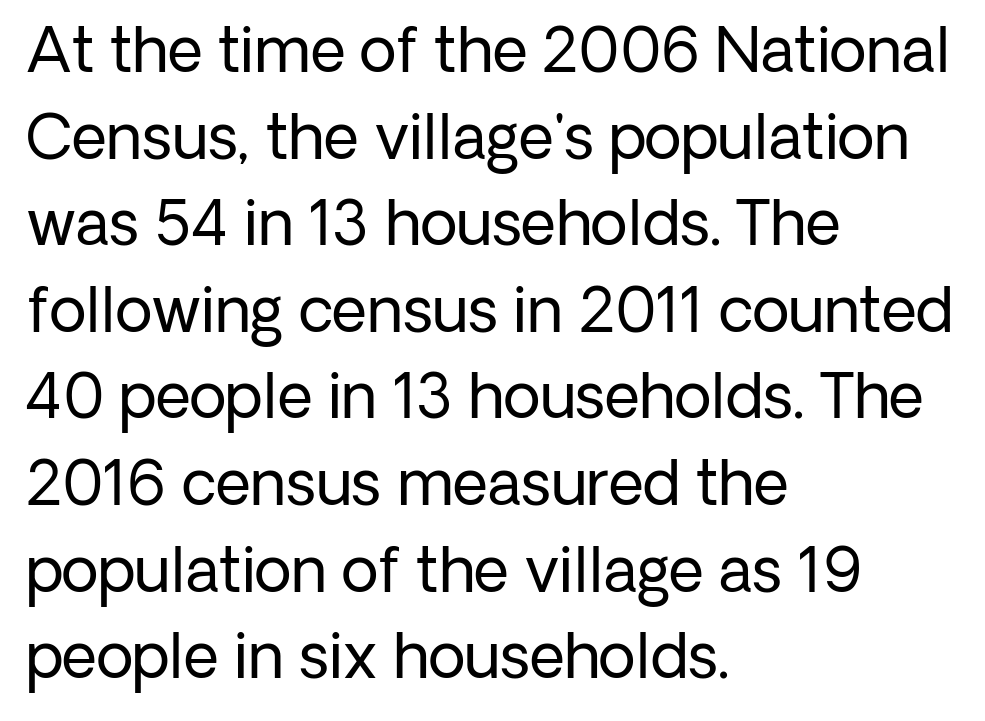
The image shows 61 px regular-weight sans-serif type, upright; set left-aligned, normal line spacing (1.42x), normal letter spacing, not underlined; low stroke contrast and a medium x-height.
